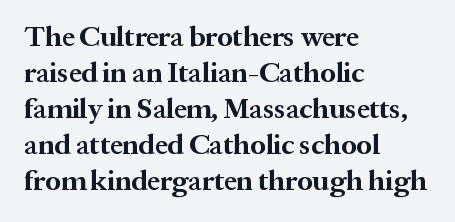
Upright lettering throughout. Letterform terminals end in serifs throughout the passage. The tracking reads as untouched default to a designer's eye. These lines stack with their left ends in a neat column.
